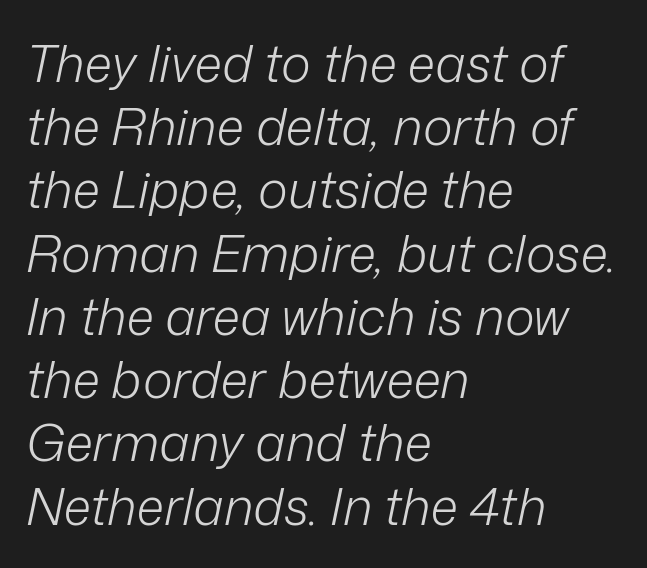
The image shows 51 px light type, italic (leaning right); set left-aligned, line spacing 1.24x, normal letter spacing, not underlined; low stroke contrast and a medium x-height.
